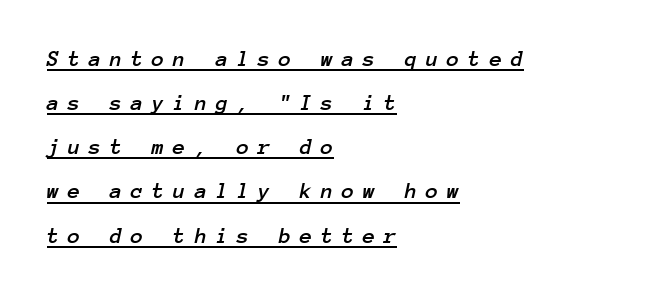
Q: Is the text italic (slanted)? A: Yes, it leans right by about 12 degrees.
Q: Is the text underlined? A: Yes.
Q: How is the paragraph aligned? A: Left-aligned.
Q: Is the spacing between letters normal or unusually wide? A: Unusually wide.
Q: Is the spacing between lines tight, normal or loose? A: Loose.
